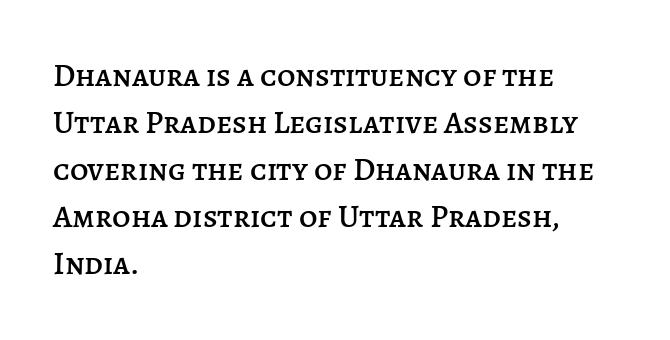
{"italic": "no", "width": "normal", "stroke_contrast": "low", "x_height": "large", "monospaced": "no", "underline": "no", "align": "left", "line_spacing": "normal", "line_spacing_ratio": 1.47, "letter_spacing": "normal", "letter_spacing_em": 0.0, "glyph_px": 32}
